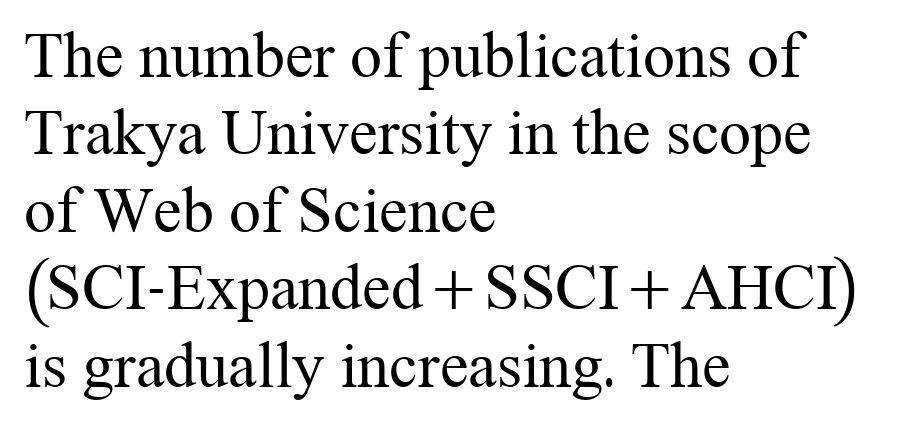
{"serif": "yes", "italic": "no", "bold": "no", "weight": "regular", "width": "normal", "stroke_contrast": "medium", "x_height": "medium", "monospaced": "no", "underline": "no", "align": "left", "line_spacing_ratio": 1.21, "letter_spacing": "normal", "letter_spacing_em": 0.0, "glyph_px": 64}
